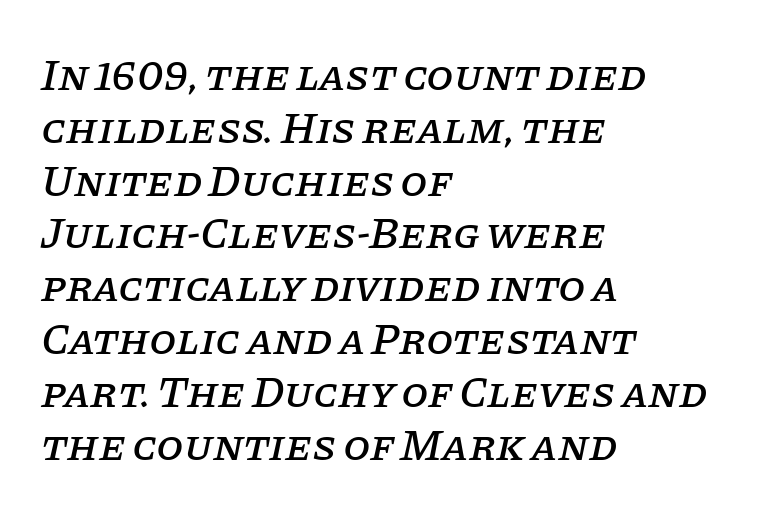
Q: Is the text italic (slanted)? A: Yes, it leans right by about 11 degrees.
Q: Is the typeface a serif or a sans-serif typeface? A: Serif.
Q: Is the text underlined? A: No.
Q: How is the paragraph aligned? A: Left-aligned.
Q: Is the spacing between letters normal or unusually wide? A: Normal.
Q: Width (condensed, normal, or wide)? A: Normal.
Q: Stroke contrast? A: Low.
Q: x-height? A: Large.
Q: Monospaced? A: No.
